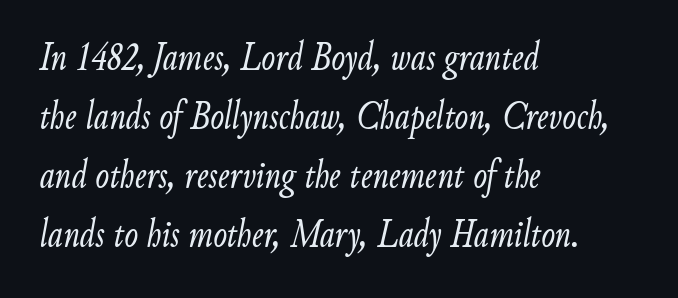
Q: Is the text bold? A: No.
Q: Is the text italic (slanted)? A: Yes, it leans right by about 9 degrees.
Q: Is the text underlined? A: No.
Q: How is the paragraph aligned? A: Left-aligned.
Q: Is the spacing between letters normal or unusually wide? A: Normal.
Q: Is the spacing between lines tight, normal or loose? A: Normal.
Q: Width (condensed, normal, or wide)? A: Condensed.
Q: Stroke contrast? A: Low.
Q: x-height? A: Small.
Q: Monospaced? A: No.
